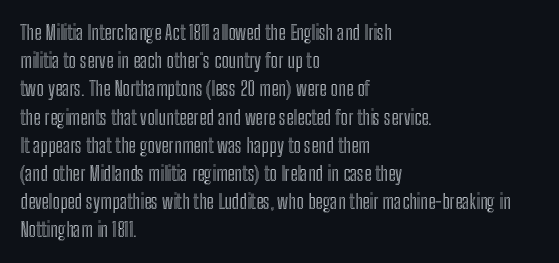
Q: Is the text italic (slanted)? A: No, it is upright.
Q: Is the text underlined? A: No.
Q: How is the paragraph aligned? A: Left-aligned.
Q: Is the spacing between letters normal or unusually wide? A: Normal.
Q: Is the spacing between lines tight, normal or loose? A: Normal.
